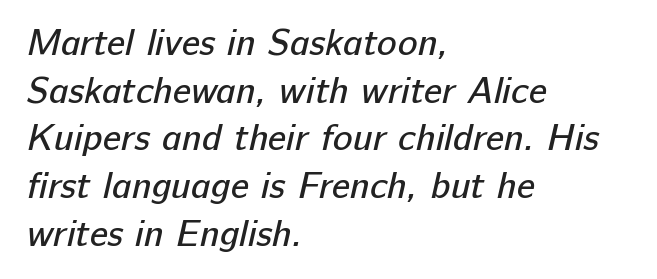
Regular leading. The characters display no serif detailing; their extremities are plain. The setting favours the left margin, as ordinary paragraphs usually do. Inter-character spacing is left at the font's built-in metrics. This reads as an unemphasized weight, regular at the heaviest. Underlining? Definitely not there.
